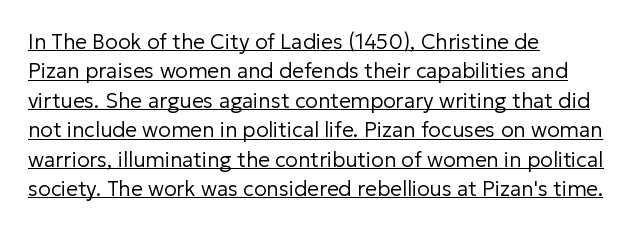
The rows are spaced the way most documents space them. Compared with a centered layout, this one pins lines to the left instead. Does a line run under the words? Yes, clearly. Is the type heavy? It reads as light-to-regular instead.
